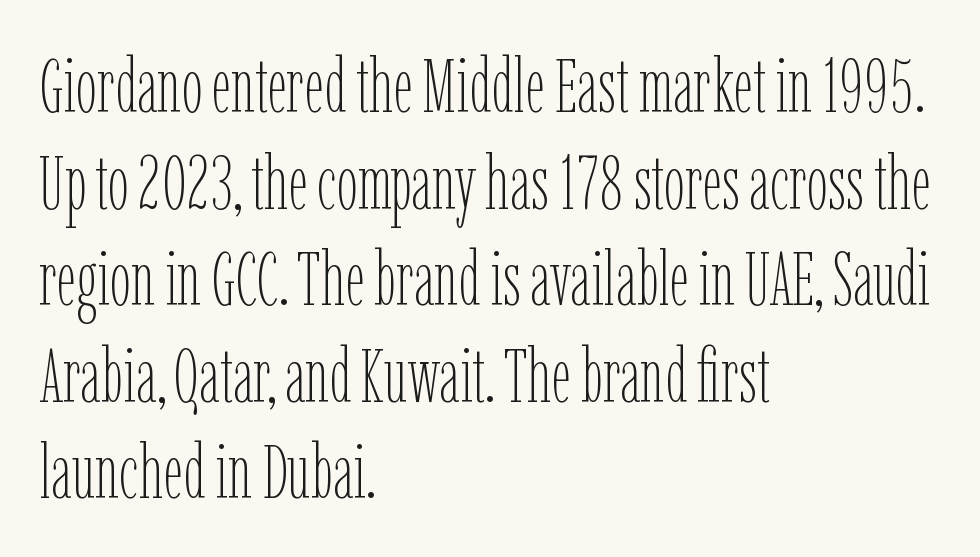
The image shows 76 px thin, condensed type, upright; set left-aligned, normal line spacing (1.27x), normal letter spacing, not underlined; low stroke contrast and a medium x-height.
